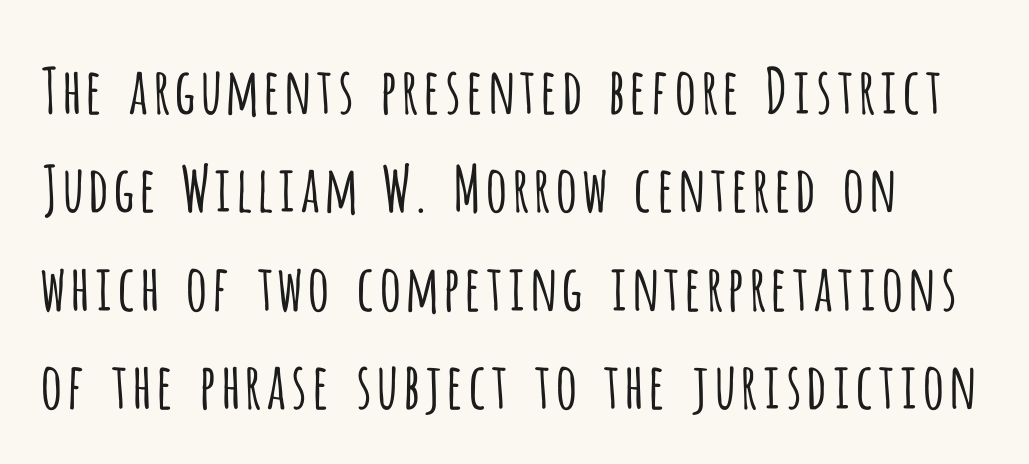
{"serif": "no", "italic": "no", "bold": "no", "weight": "light", "width": "condensed", "stroke_contrast": "low", "x_height": "large", "monospaced": "no", "underline": "no", "line_spacing": "normal", "line_spacing_ratio": 1.56, "letter_spacing": "normal", "letter_spacing_em": 0.0, "glyph_px": 63}
